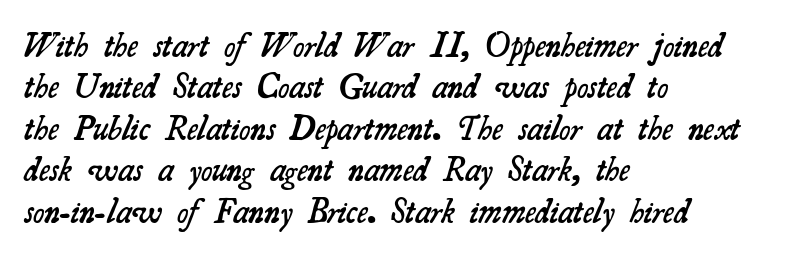
The text block is weighted toward the left margin, trailing off unevenly rightward. You could not count columns in this text — the font is proportionally spaced. Set as a demibold, roughly 600 on the weight scale. Examine the stroke ends and you'll spot serifs.
